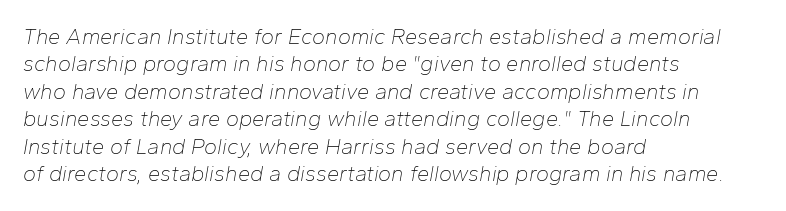
The image shows 22 px text type, italic (leaning right); set left-aligned, normal line spacing (1.25x), normal letter spacing, not underlined.
